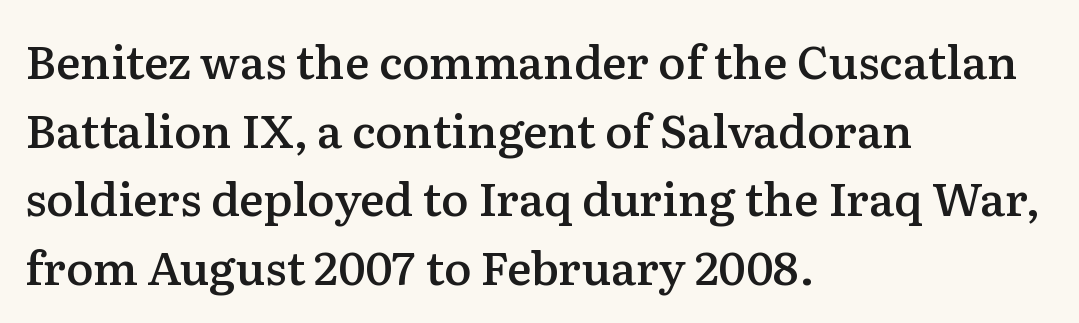
The image shows 46 px semibold serif type, upright; set left-aligned, normal line spacing (1.49x), normal letter spacing, not underlined; medium stroke contrast and a medium x-height.
